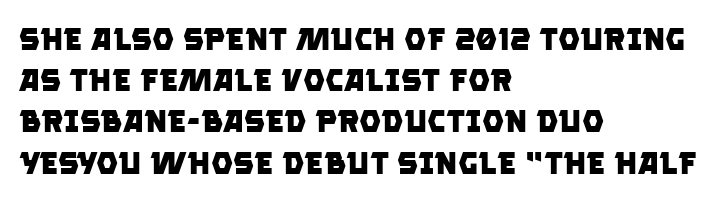
The image shows 31 px heavy sans-serif type; set left-aligned, normal line spacing (1.33x), normal letter spacing, not underlined; low stroke contrast and a large x-height.
